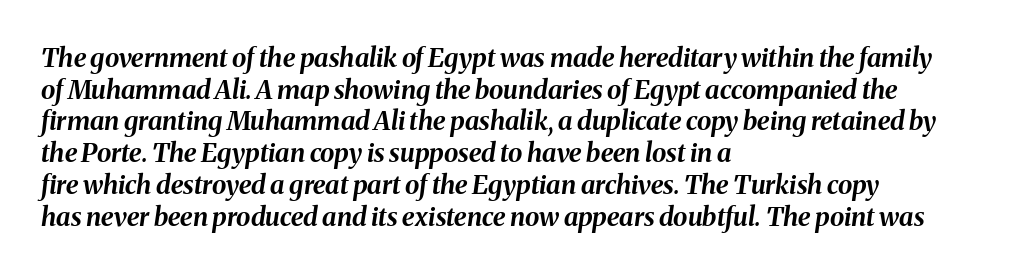
Compared with a centered layout, this one pins lines to the left instead. Tracking value appears to be zero — textbook default spacing. You can tell it's italic because the verticals aren't actually vertical. The string is rendered with underlining switched off.
